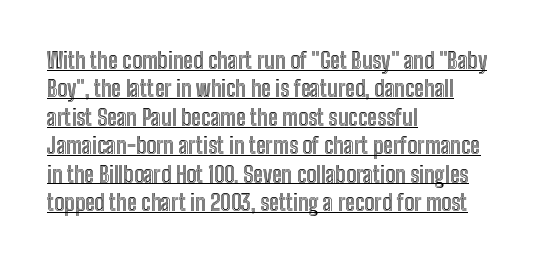
This sample uses plain, unmodified letter spacing. Posture: vertical. Visually the block forms a straight wall on the left and a jagged coastline on the right. The passage shown is underscored from start to finish. A typesetter would call this leading conventional body-copy spacing.
